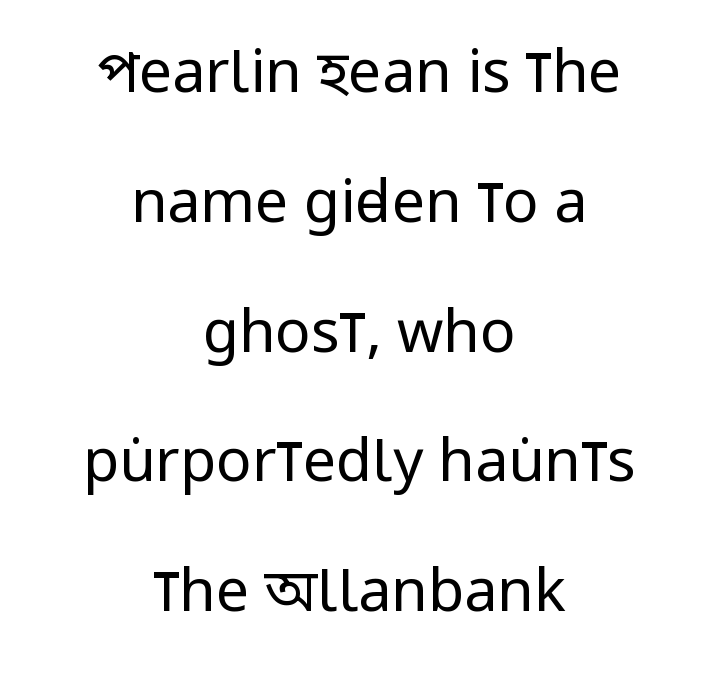
{"serif": "no", "italic": "no", "bold": "no", "weight": "regular", "width": "condensed", "stroke_contrast": "low", "x_height": "large", "monospaced": "no", "underline": "no", "align": "center", "line_spacing": "loose", "line_spacing_ratio": 2.2, "letter_spacing": "normal", "letter_spacing_em": 0.0, "glyph_px": 59}
